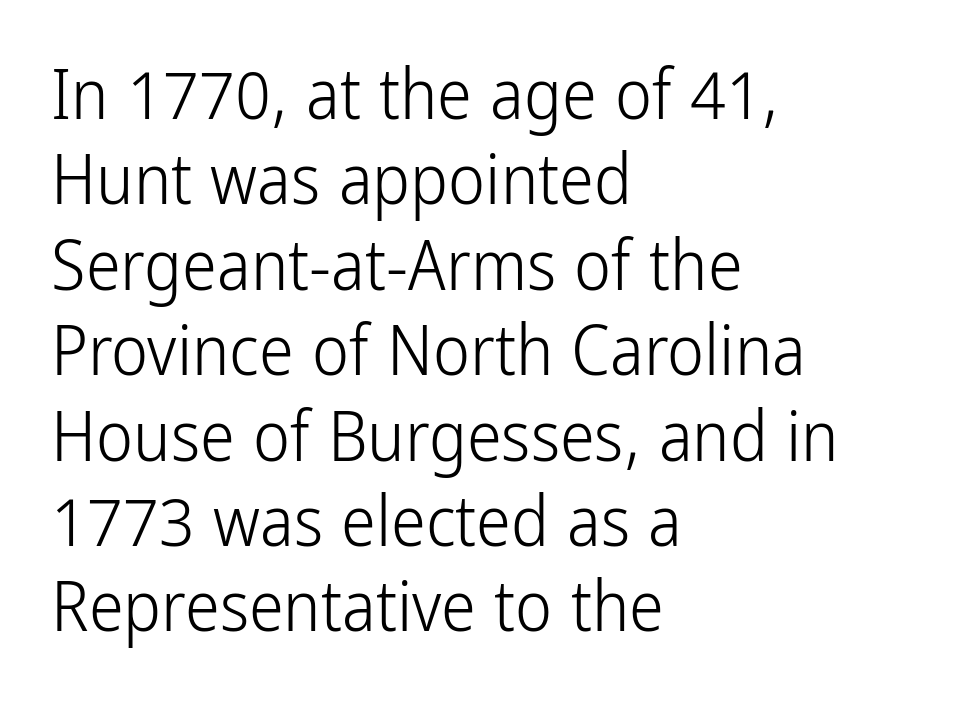
Q: Is the text bold? A: No.
Q: Is the text italic (slanted)? A: No, it is upright.
Q: Is the typeface a serif or a sans-serif typeface? A: Sans-serif.
Q: Is the text underlined? A: No.
Q: How is the paragraph aligned? A: Left-aligned.
Q: Is the spacing between letters normal or unusually wide? A: Normal.
Q: Width (condensed, normal, or wide)? A: Condensed.
Q: Stroke contrast? A: Low.
Q: x-height? A: Medium.
Q: Monospaced? A: No.
